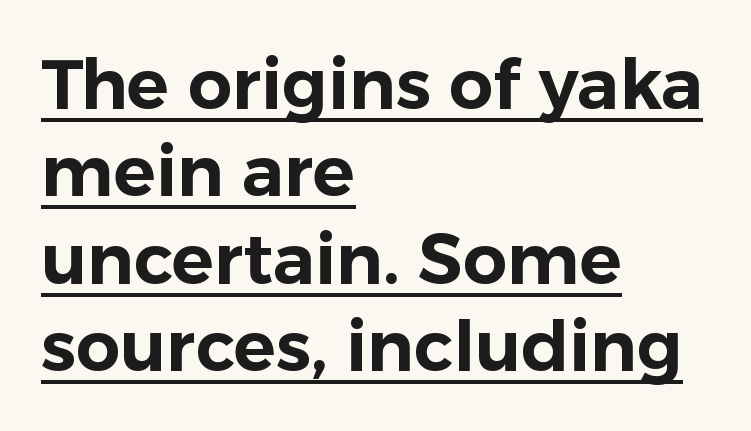
Type style note: lacks serifs. No extra tracking has been applied to these lines. The axis of the letterforms is exactly vertical. This sample has the flowing, uneven cadence of proportional lettering.
